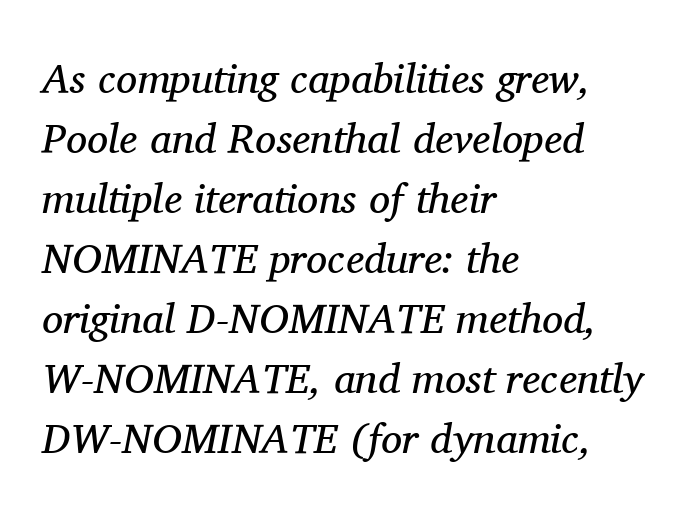
The image shows 42 px regular-weight serif type, italic (leaning right); set left-aligned, normal line spacing (1.43x), normal letter spacing, not underlined; medium stroke contrast and a medium x-height.
